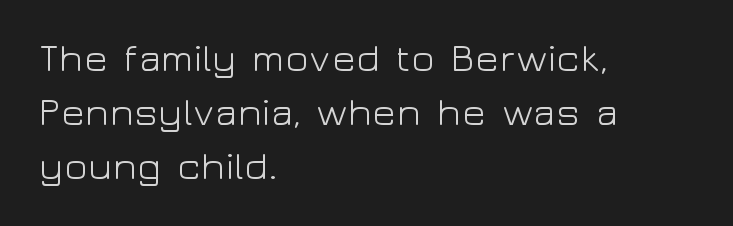
Q: Is the text bold? A: No.
Q: Is the text italic (slanted)? A: No, it is upright.
Q: Is the typeface a serif or a sans-serif typeface? A: Sans-serif.
Q: Is the text underlined? A: No.
Q: How is the paragraph aligned? A: Left-aligned.
Q: Is the spacing between letters normal or unusually wide? A: Normal.
Q: Is the spacing between lines tight, normal or loose? A: Normal.
Q: Width (condensed, normal, or wide)? A: Wide.
Q: Stroke contrast? A: Low.
Q: x-height? A: Medium.
Q: Monospaced? A: No.
